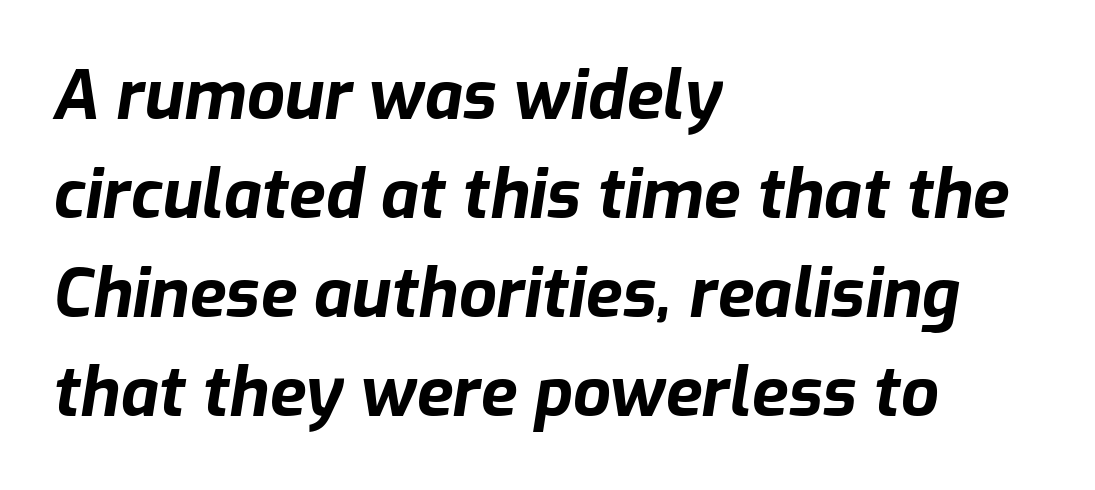
Q: Is the text bold? A: Yes.
Q: Is the text italic (slanted)? A: Yes, it leans right by about 9 degrees.
Q: Is the text underlined? A: No.
Q: How is the paragraph aligned? A: Left-aligned.
Q: Is the spacing between letters normal or unusually wide? A: Normal.
Q: Is the spacing between lines tight, normal or loose? A: Normal.
Q: Width (condensed, normal, or wide)? A: Normal.
Q: Stroke contrast? A: Low.
Q: x-height? A: Medium.
Q: Monospaced? A: No.
